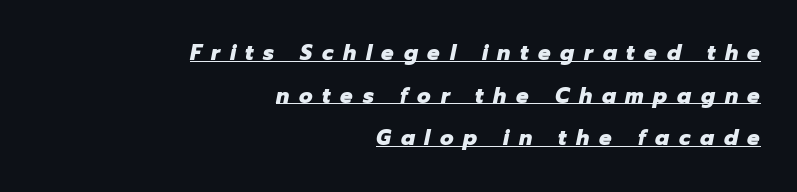
The image shows 21 px bold type, italic (leaning right); set right-aligned, loose line spacing (2.03x), unusually wide letter spacing (+0.46 em), underlined.
